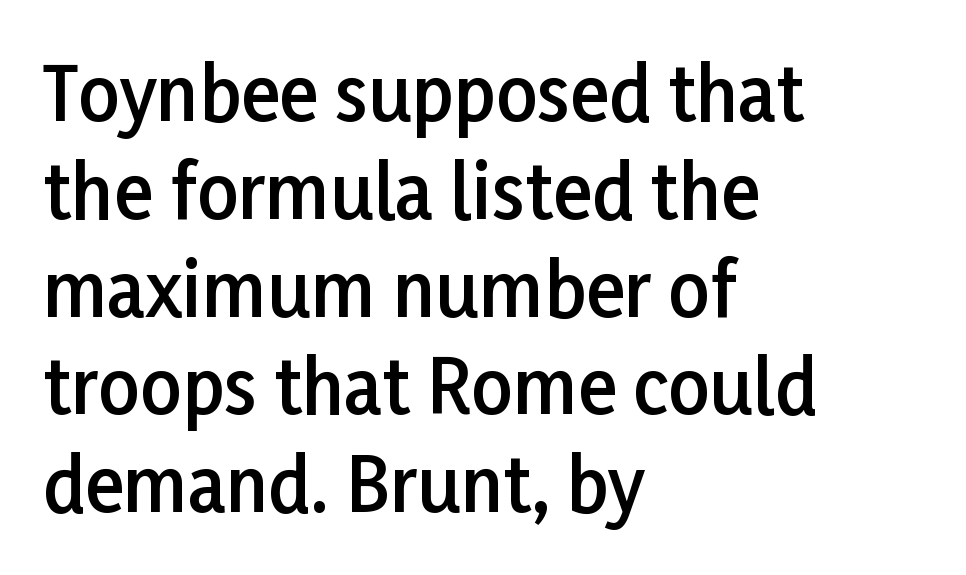
The image shows 73 px semibold sans-serif type, upright; set left-aligned, normal line spacing (1.34x), normal letter spacing, not underlined; low stroke contrast and a medium x-height.
